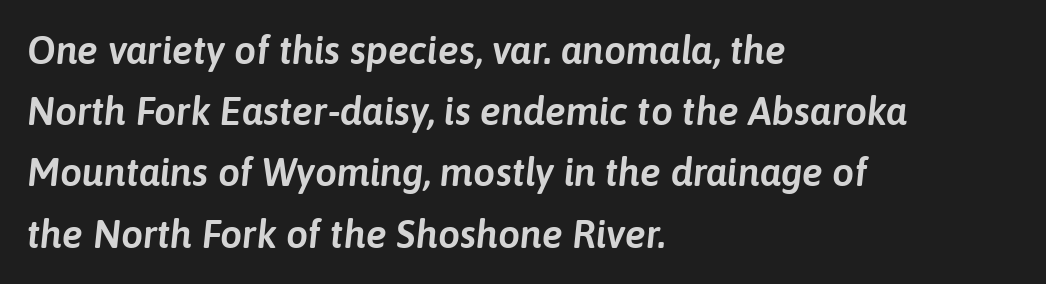
Q: Is the text italic (slanted)? A: Yes, it leans right by about 6 degrees.
Q: Is the text underlined? A: No.
Q: How is the paragraph aligned? A: Left-aligned.
Q: Is the spacing between letters normal or unusually wide? A: Normal.
Q: Is the spacing between lines tight, normal or loose? A: Normal.
Q: Width (condensed, normal, or wide)? A: Normal.
Q: Stroke contrast? A: Low.
Q: x-height? A: Medium.
Q: Monospaced? A: No.
